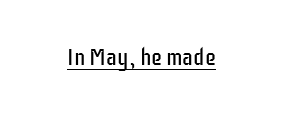
The image shows 22 px text type, upright; set normal letter spacing, underlined.
